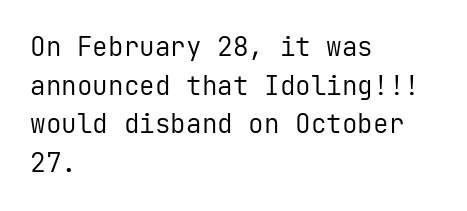
The image shows 26 px text type, upright; set left-aligned, normal line spacing (1.49x), normal letter spacing, not underlined.
